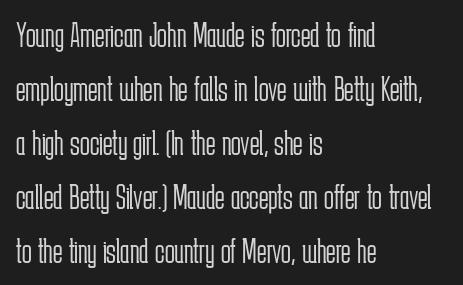
Q: Is the text bold? A: No.
Q: Is the text italic (slanted)? A: No, it is upright.
Q: Is the typeface a serif or a sans-serif typeface? A: Sans-serif.
Q: Is the text underlined? A: No.
Q: How is the paragraph aligned? A: Left-aligned.
Q: Is the spacing between letters normal or unusually wide? A: Normal.
Q: Is the spacing between lines tight, normal or loose? A: Normal.
Q: Width (condensed, normal, or wide)? A: Condensed.
Q: Stroke contrast? A: Low.
Q: x-height? A: Medium.
Q: Monospaced? A: No.
